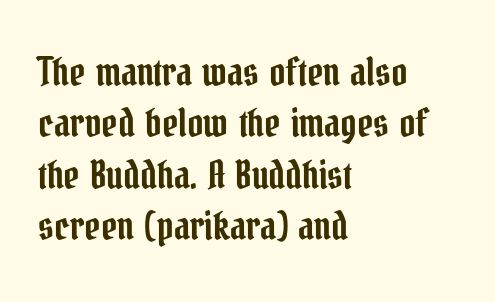
The image shows 39 px condensed serif type, upright; set left-aligned, normal line spacing (1.32x), normal letter spacing, not underlined; low stroke contrast and a medium x-height.
